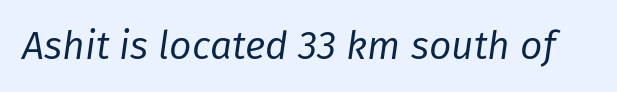
The image shows 39 px regular-weight type, italic (leaning right); set normal letter spacing, not underlined; low stroke contrast and a medium x-height.
